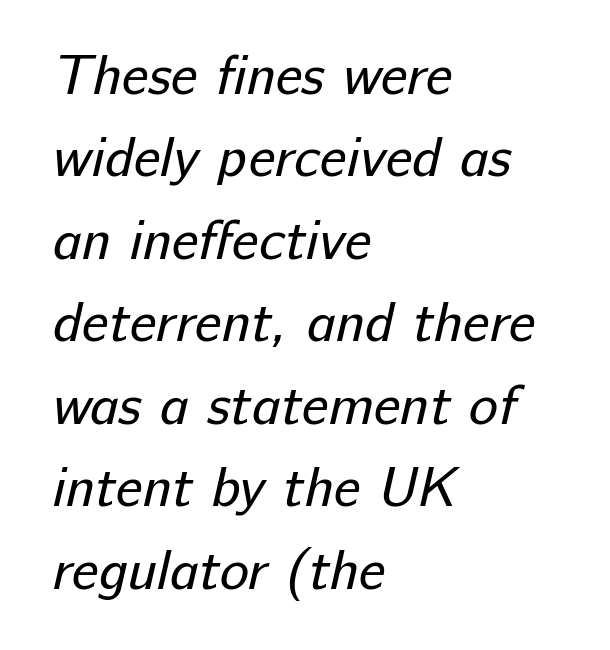
{"serif": "no", "bold": "no", "weight": "regular", "width": "normal", "stroke_contrast": "low", "x_height": "medium", "monospaced": "no", "underline": "no", "align": "left", "line_spacing": "normal", "line_spacing_ratio": 1.5, "letter_spacing": "normal", "letter_spacing_em": 0.0, "glyph_px": 55}
